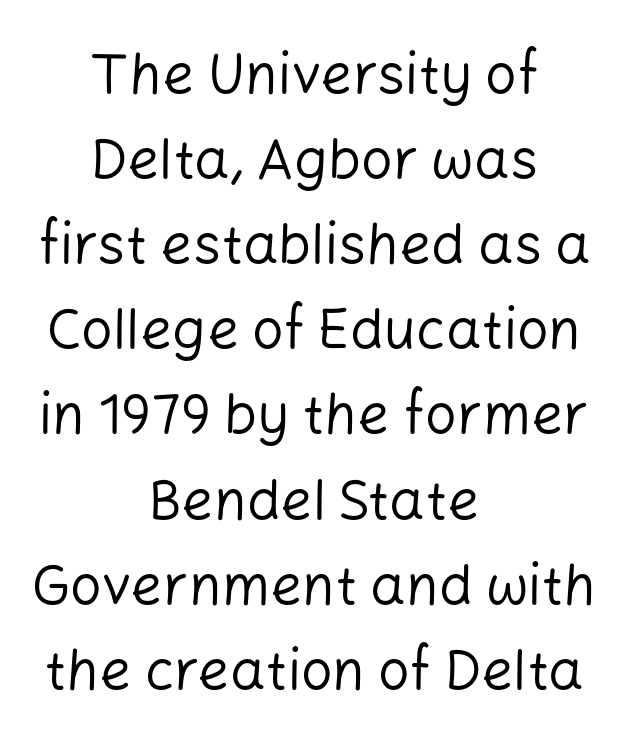
{"serif": "no", "italic": "no", "bold": "no", "weight": "regular", "width": "normal", "stroke_contrast": "low", "x_height": "medium", "monospaced": "no", "underline": "no", "align": "center", "line_spacing": "normal", "line_spacing_ratio": 1.52, "letter_spacing": "normal", "letter_spacing_em": 0.0, "glyph_px": 56}
